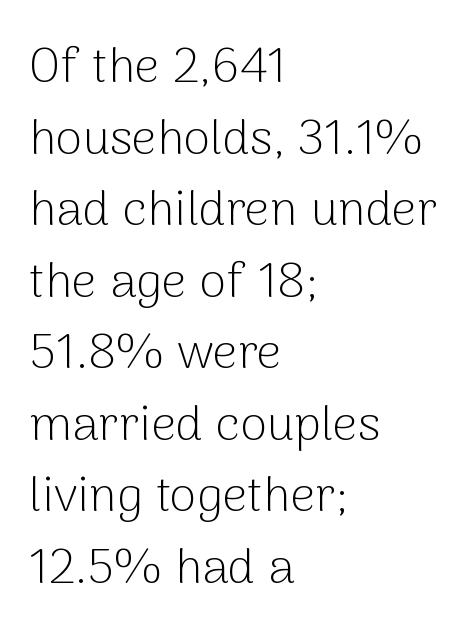
The rendering keeps characters at their native spacing. Any mark beneath the type? The region is blank. Note the varied advance widths — an 'i' is clearly narrower than an 'm'. A classic flush-left, rag-right setting is used for this passage. Unlike a traditional serif, this face leaves its strokes unadorned. No chunkiness to these letters — they're not bold.
